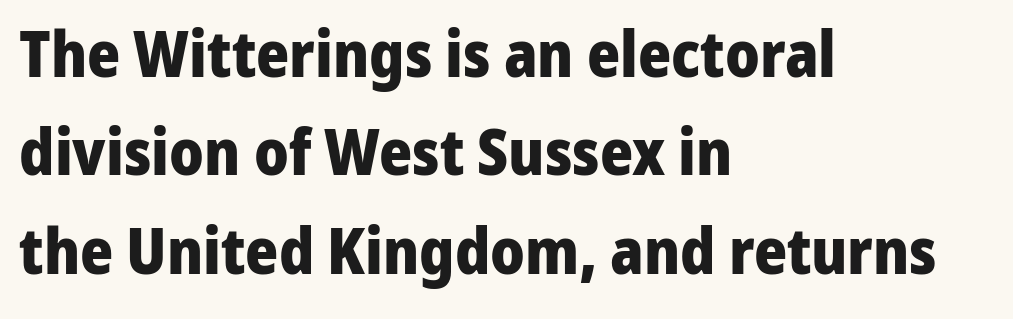
Q: Is the text bold? A: Yes.
Q: Is the text italic (slanted)? A: No, it is upright.
Q: Is the typeface a serif or a sans-serif typeface? A: Sans-serif.
Q: Is the text underlined? A: No.
Q: How is the paragraph aligned? A: Left-aligned.
Q: Is the spacing between letters normal or unusually wide? A: Normal.
Q: Is the spacing between lines tight, normal or loose? A: Normal.
Q: Width (condensed, normal, or wide)? A: Normal.
Q: Stroke contrast? A: Low.
Q: x-height? A: Medium.
Q: Monospaced? A: No.
